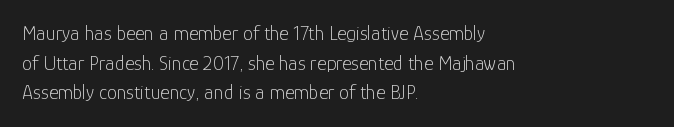
Compared with a typical body face, this is equally light or lighter still. The line texture is even and compact thanks to regular tracking. The space directly below the letters is spotless. Nope, not italic — everything's standing straight.
